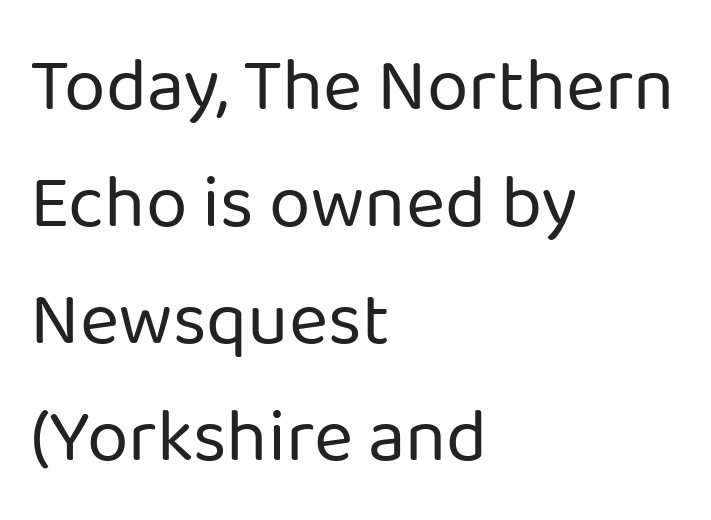
Is this a heavy cut? Hardly; it is regular or lighter. The font's upright variant was chosen for this text. Students, note that the glyphs here touch the page at normal intervals. This rendering uses left alignment, leaving the right contour irregular. The letters carry no serifs — their stems end cleanly without finishing strokes.
